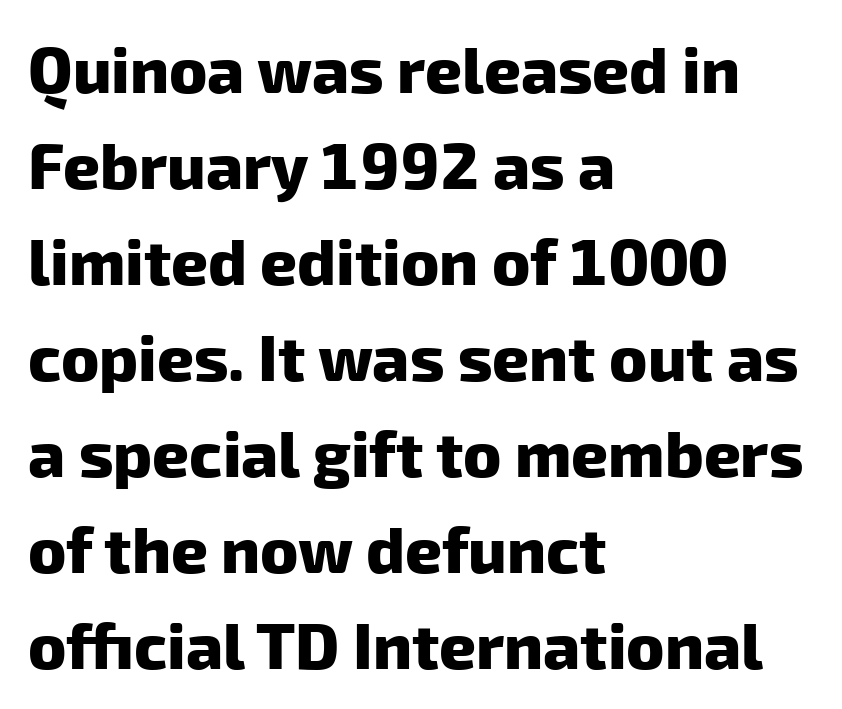
{"serif": "no", "bold": "yes", "weight": "heavy", "width": "normal", "stroke_contrast": "low", "x_height": "medium", "monospaced": "no", "underline": "no", "align": "left", "line_spacing": "normal", "line_spacing_ratio": 1.5, "letter_spacing": "normal", "letter_spacing_em": 0.0, "glyph_px": 64}
